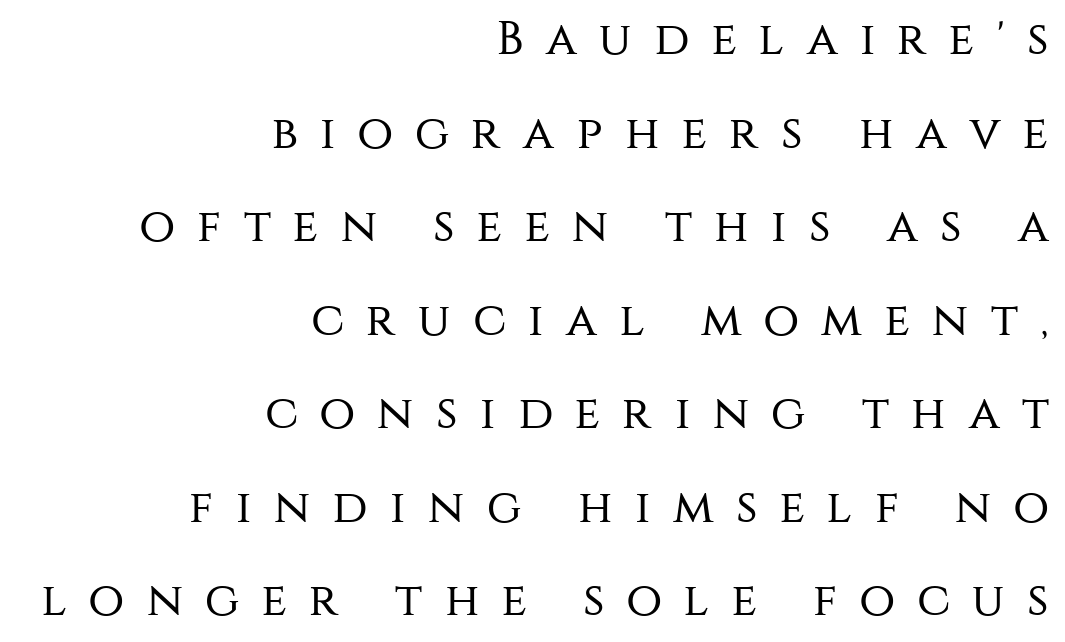
The face looks like a standard text weight, possibly lighter. The text was rendered using a sans face with plain stroke endings. The letters advance in unequal steps, a hallmark of proportional type. Horizontal bands of white between lines are thick stripes. If you drew a line through each stem, it would be perfectly vertical. Tracking here is generous; glyphs stand well apart from one another.
